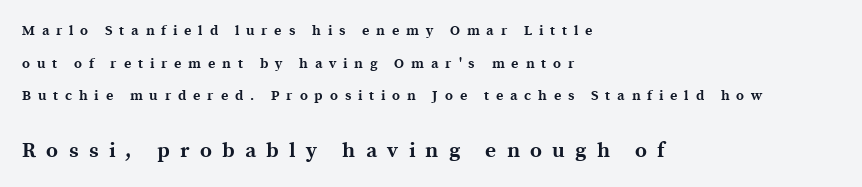
The image shows 21 px bold type, upright; set left-aligned, loose line spacing (2.33x), unusually wide letter spacing (+0.49 em), not underlined; the second (bottom) block is 1.5x larger.
